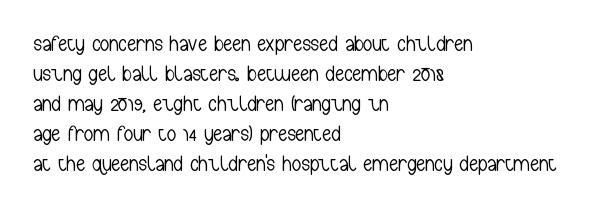
Q: Is the text bold? A: No.
Q: Is the text italic (slanted)? A: No, it is upright.
Q: Is the text underlined? A: No.
Q: How is the paragraph aligned? A: Left-aligned.
Q: Is the spacing between letters normal or unusually wide? A: Normal.
Q: Is the spacing between lines tight, normal or loose? A: Normal.
